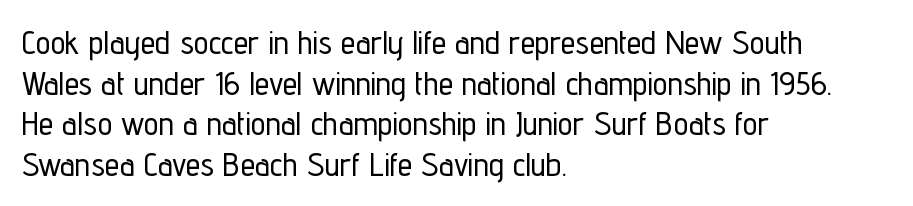
{"serif": "no", "italic": "no", "width": "condensed", "stroke_contrast": "low", "x_height": "medium", "monospaced": "no", "underline": "no", "align": "left", "line_spacing_ratio": 1.23, "letter_spacing": "normal", "letter_spacing_em": 0.0, "glyph_px": 33}
